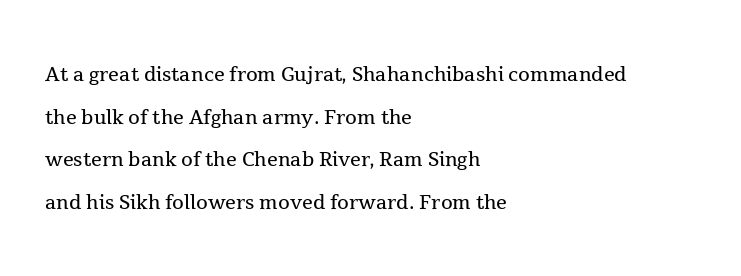
The ragged edge is on the right, which tells us the setting is flush left. Vertical strokes here are truly vertical. Heaviness? Minimal to ordinary, like unemphasized prose. Lines of text with bare space underneath.
